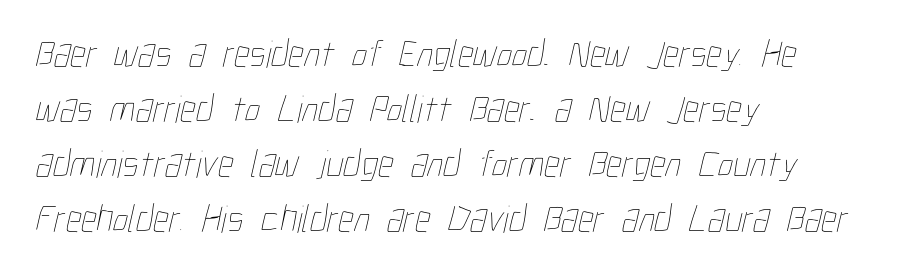
{"bold": "no", "weight": "thin", "width": "condensed", "stroke_contrast": "low", "x_height": "medium", "monospaced": "no", "underline": "no", "align": "left", "line_spacing": "normal", "line_spacing_ratio": 1.41, "letter_spacing": "normal", "letter_spacing_em": 0.0, "glyph_px": 39}
